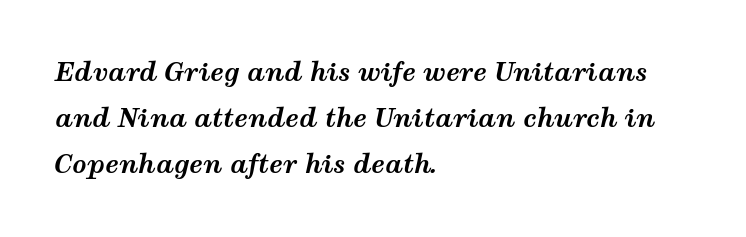
The image shows 25 px bold type, italic (leaning right); set left-aligned, line spacing 1.85x, normal letter spacing, not underlined.
